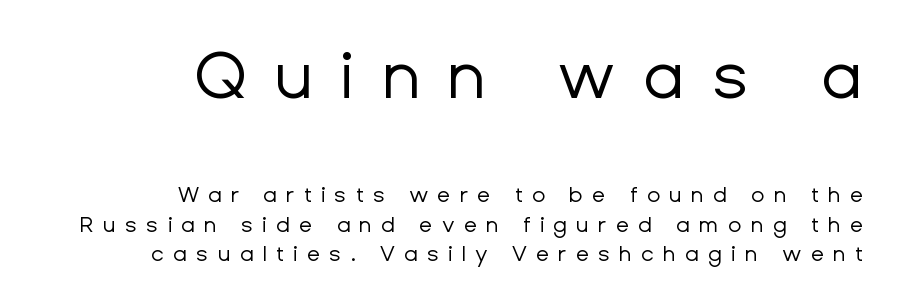
{"serif": "no", "italic": "no", "bold": "no", "weight": "regular", "width": "normal", "stroke_contrast": "low", "x_height": "medium", "monospaced": "no", "underline": "no", "align": "right", "line_spacing": "normal", "line_spacing_ratio": 1.35, "letter_spacing": "wide", "letter_spacing_em": 0.41, "larger_block": "first", "size_ratio": 3.0, "glyph_px": 66}
